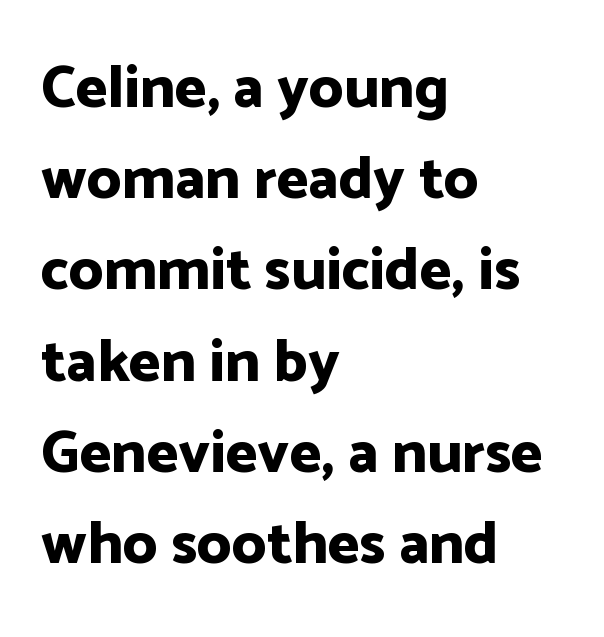
The image shows 60 px bold sans-serif type, upright; set left-aligned, normal line spacing (1.52x), normal letter spacing, not underlined; low stroke contrast and a medium x-height.
